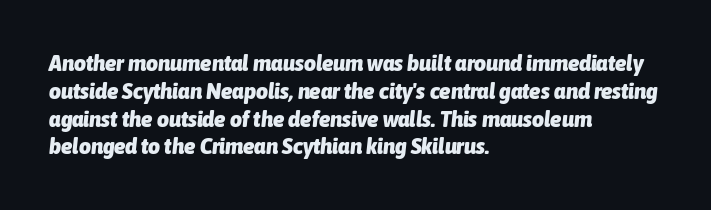
{"italic": "yes", "lean": "right", "slant_degrees": 6, "bold": "yes", "underline": "no", "align": "left", "line_spacing_ratio": 1.21, "letter_spacing": "normal", "letter_spacing_em": 0.0, "glyph_px": 23}
